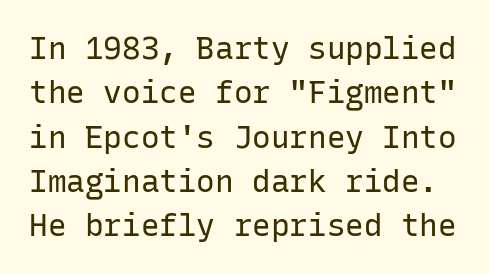
You can tell it's not italic because the verticals are truly vertical. Is the type heavy? It reads as light-to-regular instead. You can tell from the bare stems that sans-serif type was used. Monospaced: the letters line up in strict vertical columns. Each word holds together tightly as a unit, with standard inter-letter gaps. Leading: standard.
